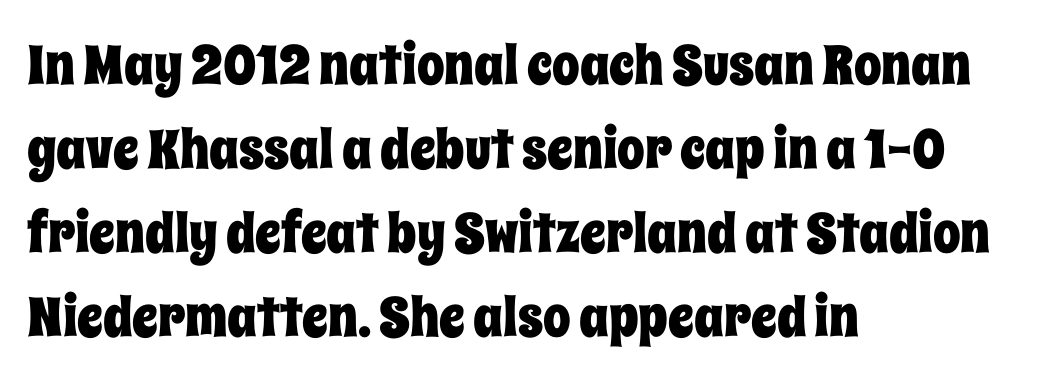
The image shows 55 px condensed type, upright; set left-aligned, normal line spacing (1.53x), normal letter spacing, not underlined; low stroke contrast and a large x-height.
